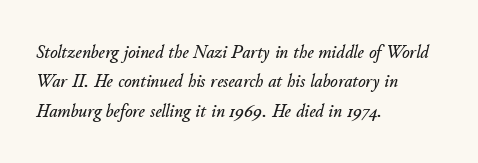
The image shows 20 px text type, italic (leaning right); set left-aligned, normal line spacing (1.47x), normal letter spacing, not underlined.
